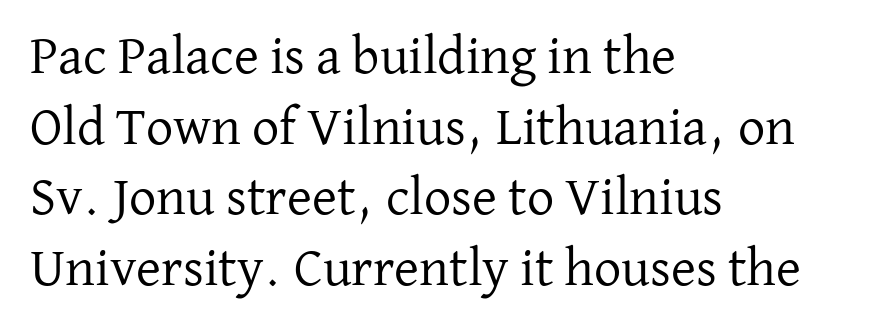
The image shows 54 px regular-weight serif type, upright; set left-aligned, normal line spacing (1.31x), normal letter spacing, not underlined; low stroke contrast and a medium x-height.
